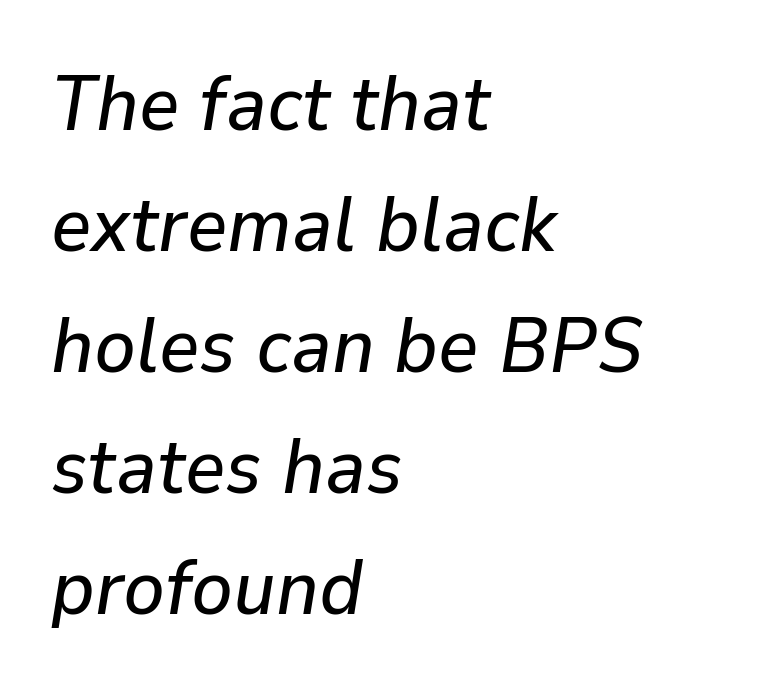
Q: Is the text italic (slanted)? A: Yes, it leans right by about 9 degrees.
Q: Is the text underlined? A: No.
Q: How is the paragraph aligned? A: Left-aligned.
Q: Is the spacing between letters normal or unusually wide? A: Normal.
Q: Is the spacing between lines tight, normal or loose? A: Normal.
Q: Width (condensed, normal, or wide)? A: Normal.
Q: Stroke contrast? A: Low.
Q: x-height? A: Medium.
Q: Monospaced? A: No.
